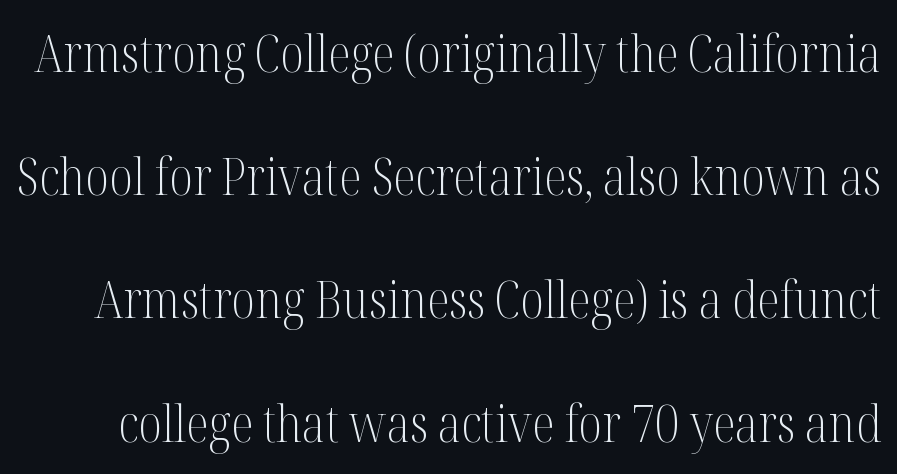
{"serif": "yes", "italic": "no", "bold": "no", "weight": "light", "width": "condensed", "stroke_contrast": "medium", "x_height": "medium", "monospaced": "no", "underline": "no", "line_spacing": "loose", "line_spacing_ratio": 2.37, "letter_spacing": "normal", "letter_spacing_em": 0.0, "glyph_px": 52}
